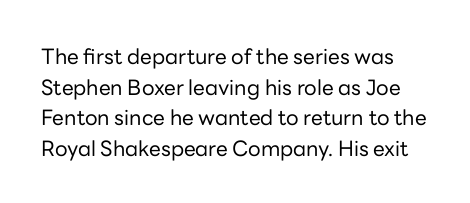
Q: Is the text bold? A: No.
Q: Is the text italic (slanted)? A: No, it is upright.
Q: Is the text underlined? A: No.
Q: Is the spacing between letters normal or unusually wide? A: Normal.
Q: Is the spacing between lines tight, normal or loose? A: Normal.
